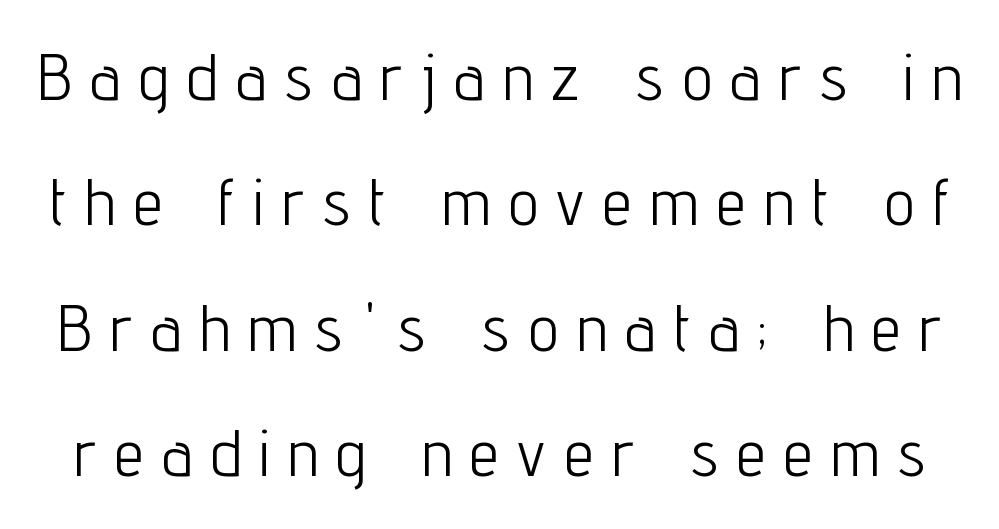
{"serif": "no", "italic": "no", "bold": "no", "weight": "light", "width": "condensed", "stroke_contrast": "low", "x_height": "medium", "monospaced": "no", "underline": "no", "line_spacing": "loose", "line_spacing_ratio": 1.9, "letter_spacing": "wide", "letter_spacing_em": 0.29, "glyph_px": 66}
